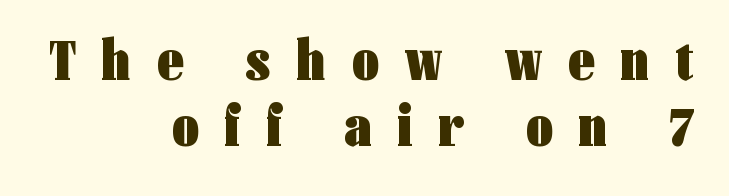
A flush-right, rag-left setting is used for this passage. Short note: letters widely spaced. Leading: reduced. These lines are rendered in a variable-pitch font. The type sits square on the baseline with zero lean. Nothing sits at the stroke ends, so this counts as sans-serif.
